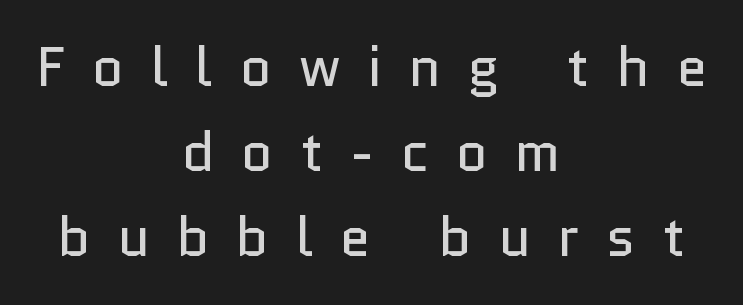
The image shows 55 px regular-weight sans-serif type, upright; set centered, normal line spacing (1.55x), unusually wide letter spacing (+0.49 em), not underlined; low stroke contrast and a medium x-height.
